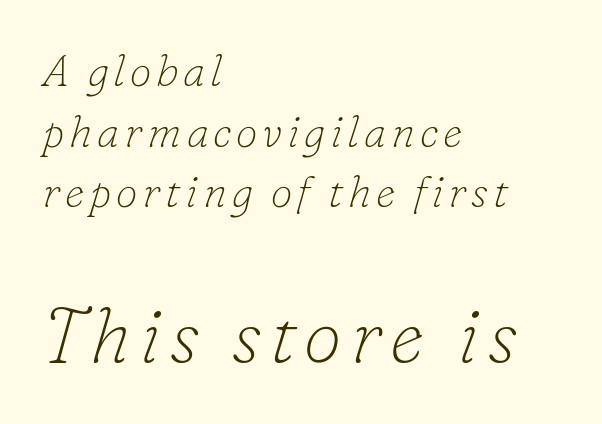
Q: Is the text bold? A: No.
Q: Is the text italic (slanted)? A: Yes, it leans right by about 16 degrees.
Q: Is the typeface a serif or a sans-serif typeface? A: Serif.
Q: Is the text underlined? A: No.
Q: How is the paragraph aligned? A: Left-aligned.
Q: Is the spacing between lines tight, normal or loose? A: Normal.
Q: Which block of text is set in a larger size, the first (top) or the second (bottom)? A: The second (bottom) one.
Q: Width (condensed, normal, or wide)? A: Normal.
Q: Stroke contrast? A: Low.
Q: x-height? A: Small.
Q: Monospaced? A: No.
